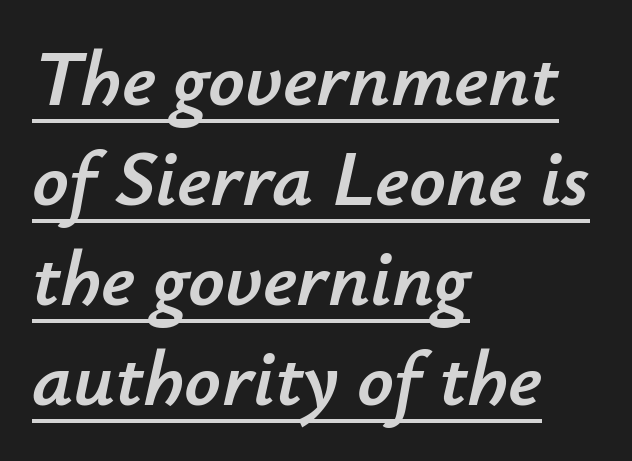
The image shows 80 px text type, italic (leaning right); set left-aligned, normal line spacing (1.25x), normal letter spacing, underlined; low stroke contrast and a small x-height.
